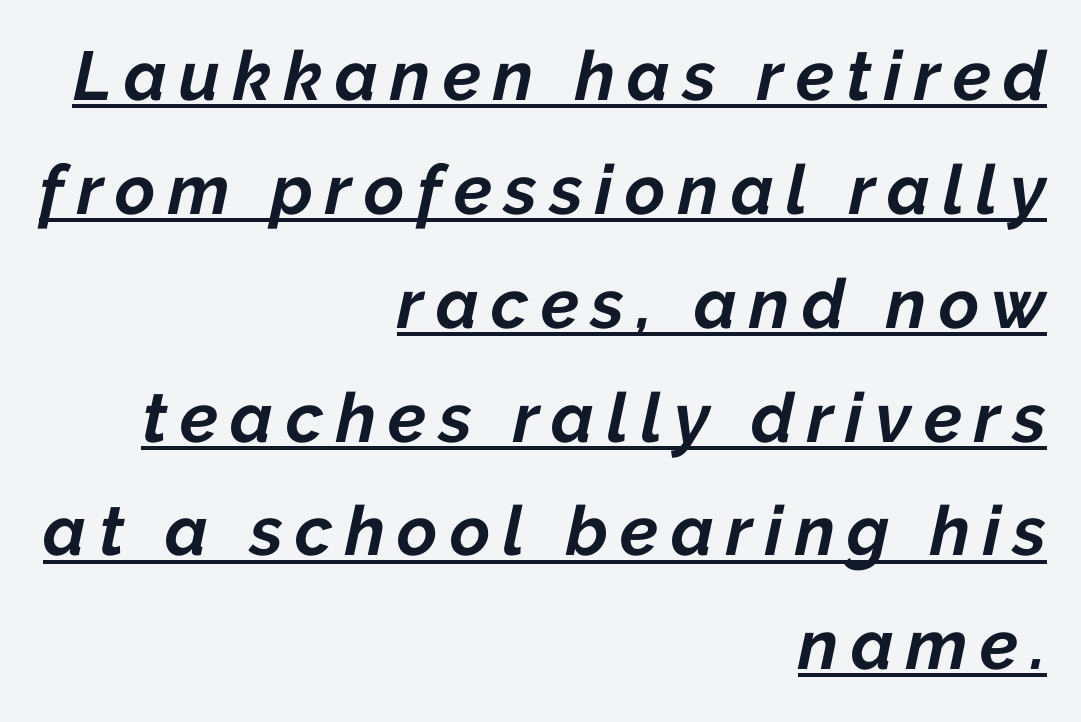
Compared with ordinary roman type, these characters are visibly tilted. Do the characters align in a grid? No, the font is proportional. Students, observe the line beneath the letters — that is underlining. Does the weight exceed regular? Yes, all the way to bold. Vertical spacing — default. All the whitespace from short lines collects on the left.
